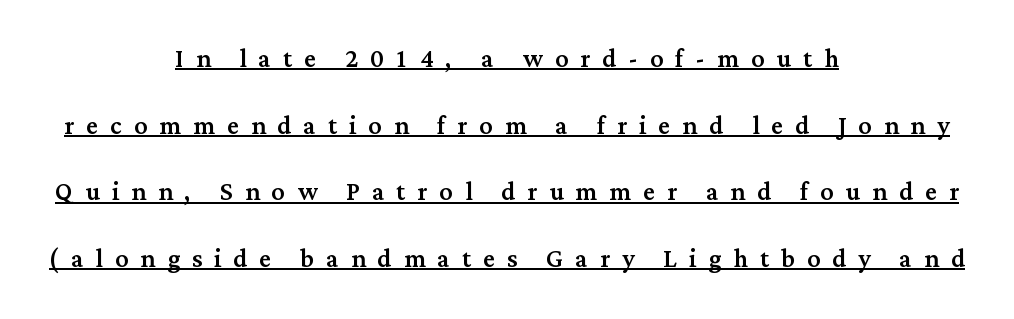
The image shows 33 px serif type, upright; set centered, loose line spacing (2.02x), unusually wide letter spacing (+0.36 em), underlined; medium stroke contrast and a medium x-height.
